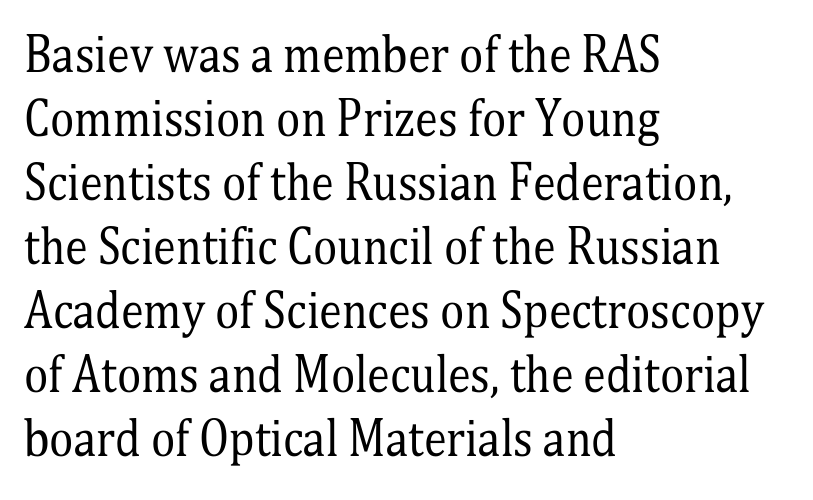
The passage shown is not underscored anywhere. Is there much room between lines? A standard amount, neither cramped nor airy. Short and long lines alike share a common starting point at left. Each word holds together tightly as a unit, with standard inter-letter gaps. Vertical stems look standard width or narrower in stroke. Note the varied advance widths — an 'i' is clearly narrower than an 'm'.
